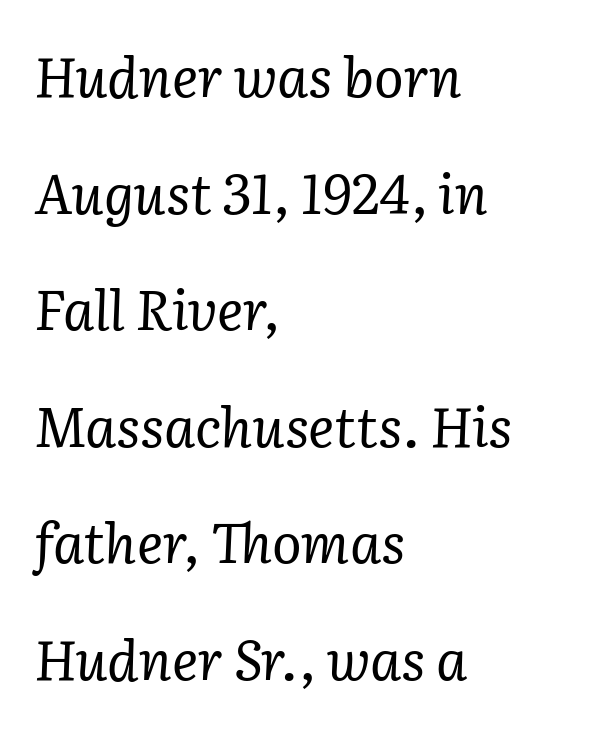
{"serif": "yes", "italic": "yes", "lean": "right", "slant_degrees": 2, "bold": "no", "weight": "regular", "width": "normal", "stroke_contrast": "low", "x_height": "medium", "monospaced": "no", "underline": "no", "align": "left", "line_spacing": "loose", "line_spacing_ratio": 2.12, "letter_spacing": "normal", "letter_spacing_em": 0.0, "glyph_px": 55}
